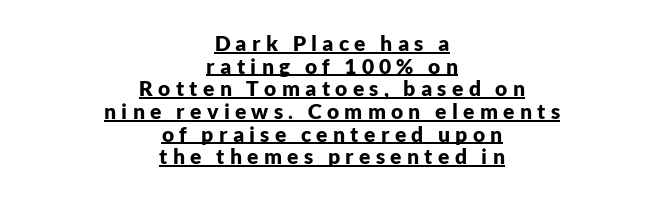
Q: Is the text bold? A: Yes.
Q: Is the text italic (slanted)? A: No, it is upright.
Q: Is the text underlined? A: Yes.
Q: How is the paragraph aligned? A: Centered.
Q: Is the spacing between letters normal or unusually wide? A: Unusually wide.
Q: Is the spacing between lines tight, normal or loose? A: Tight.
